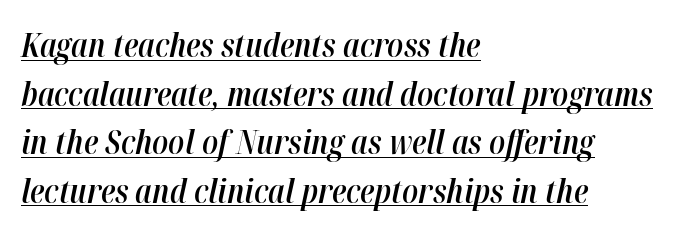
{"italic": "yes", "lean": "right", "slant_degrees": 12, "bold": "semi", "weight": "semibold", "width": "condensed", "stroke_contrast": "high", "x_height": "medium", "monospaced": "no", "underline": "yes", "align": "left", "line_spacing": "normal", "line_spacing_ratio": 1.47, "letter_spacing": "normal", "letter_spacing_em": 0.0, "glyph_px": 33}
